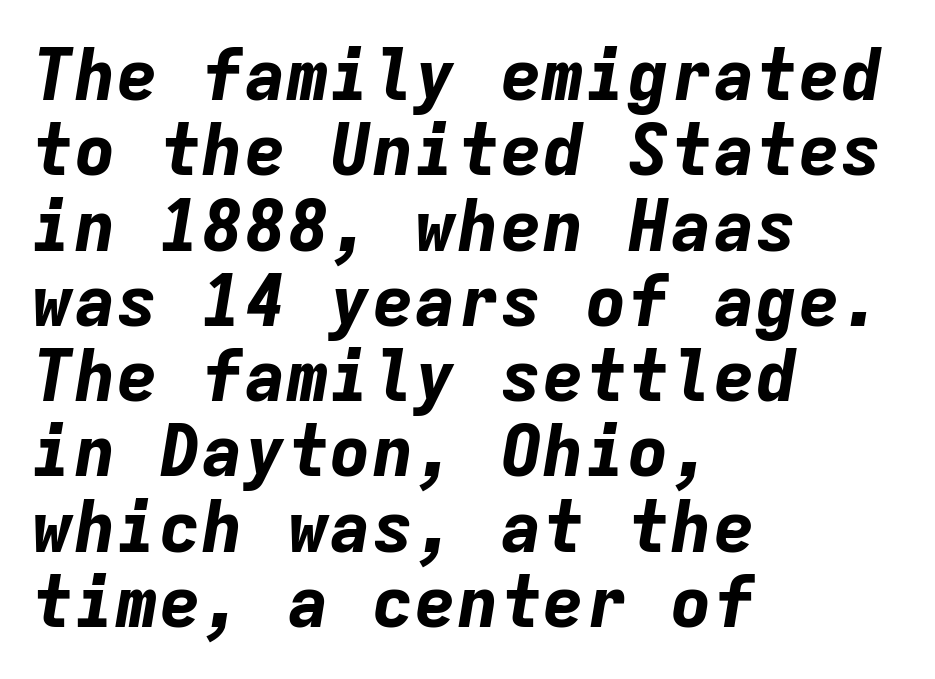
Emphasis by weight is at full strength: bold. Honestly, the rows look squashed on top of each other. Style check: oblique. Check under the words: just untouched page.
